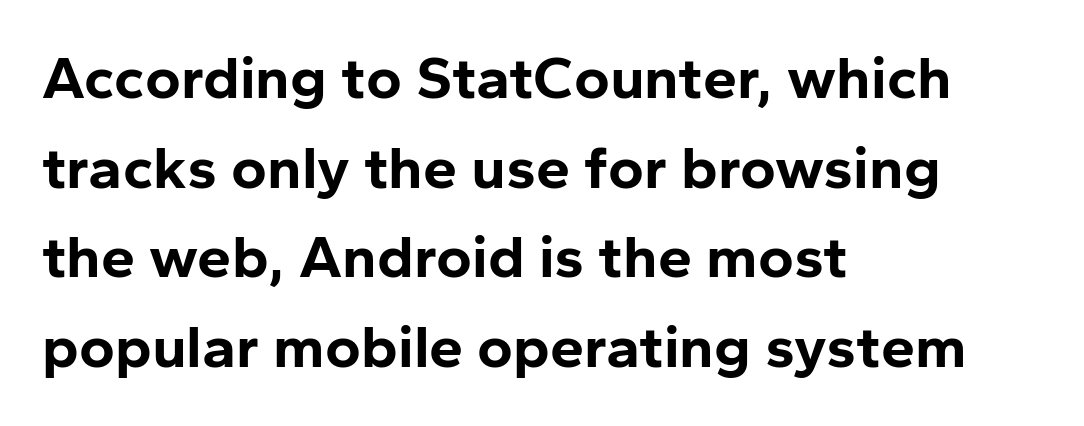
The rendering uses a bold face; every stroke is thick and dark. Spacing verdict: proportional, widths tailored to each character. Evenly set lines give the paragraph a standard silhouette. Tracking value appears to be zero — textbook default spacing.
